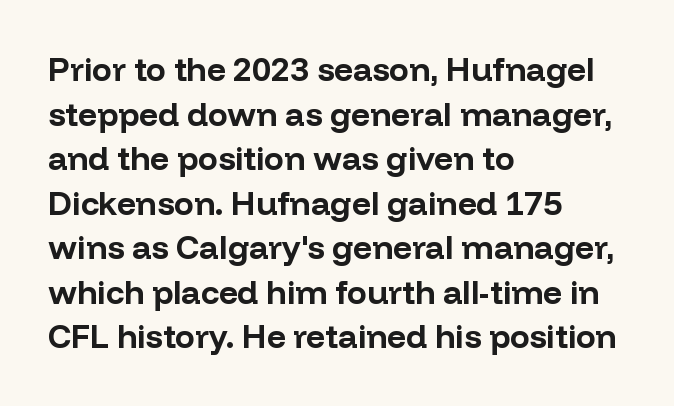
Typographically, this falls in the sans-serif category. Does extra space separate the letters? No, they use regular spacing. The zone under the glyphs is completely vacant. If you drew a line through each stem, it would be perfectly vertical. Note the varied advance widths — an 'i' is clearly narrower than an 'm'.
